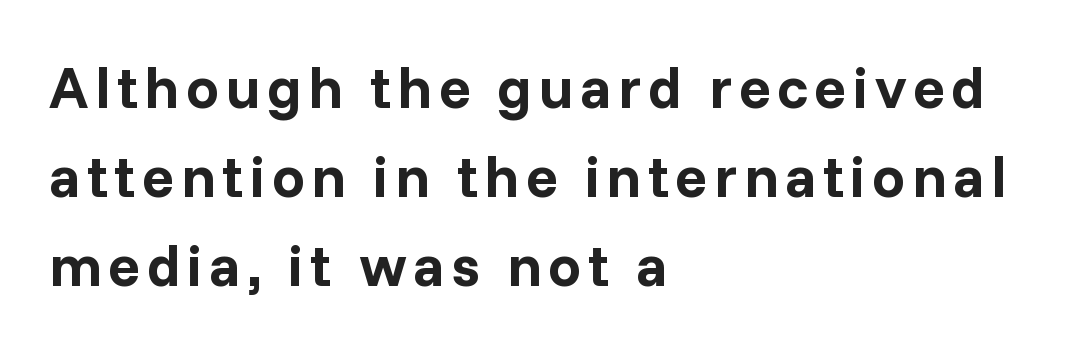
Q: Is the text bold? A: Yes.
Q: Is the text italic (slanted)? A: No, it is upright.
Q: Is the typeface a serif or a sans-serif typeface? A: Sans-serif.
Q: Is the text underlined? A: No.
Q: How is the paragraph aligned? A: Left-aligned.
Q: Is the spacing between lines tight, normal or loose? A: Normal.
Q: Width (condensed, normal, or wide)? A: Normal.
Q: Stroke contrast? A: Low.
Q: x-height? A: Medium.
Q: Monospaced? A: No.
